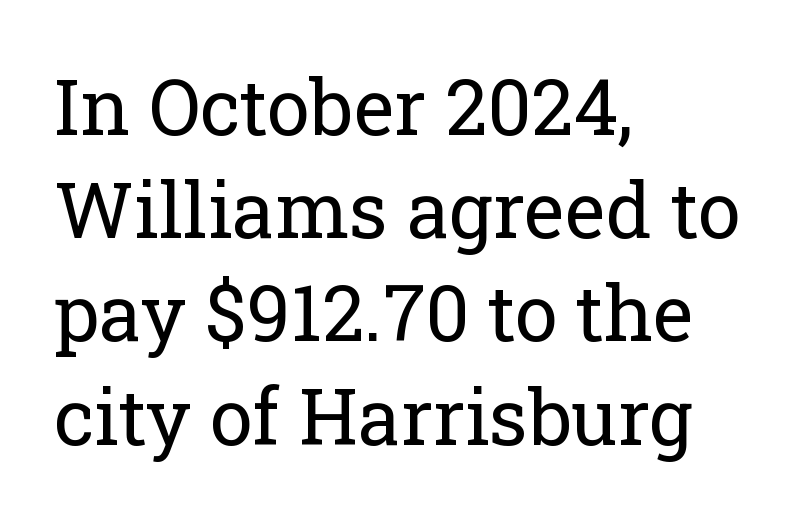
Q: Is the text bold? A: No.
Q: Is the text italic (slanted)? A: No, it is upright.
Q: Is the typeface a serif or a sans-serif typeface? A: Serif.
Q: Is the text underlined? A: No.
Q: How is the paragraph aligned? A: Left-aligned.
Q: Is the spacing between letters normal or unusually wide? A: Normal.
Q: Is the spacing between lines tight, normal or loose? A: Normal.
Q: Width (condensed, normal, or wide)? A: Normal.
Q: Stroke contrast? A: Low.
Q: x-height? A: Medium.
Q: Monospaced? A: No.
